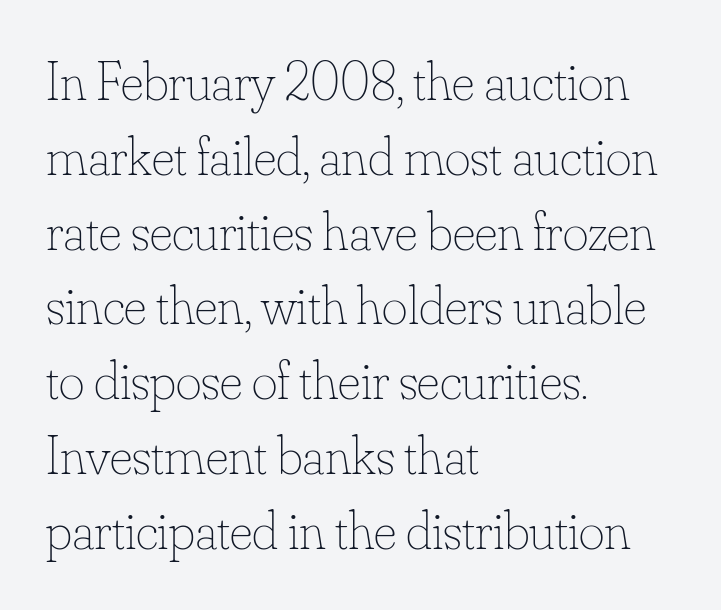
Note the varied advance widths — an 'i' is clearly narrower than an 'm'. This rendering uses left alignment, leaving the right contour irregular. This sample uses plain, unmodified letter spacing. Compared with typical paragraphs, the rows here are spaced about the same. The passage shown is not bold in any degree. Quick note: not italic, upright.
